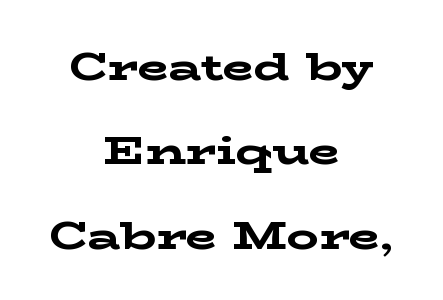
{"serif": "yes", "italic": "no", "bold": "yes", "weight": "bold", "width": "wide", "stroke_contrast": "low", "x_height": "medium", "monospaced": "no", "underline": "no", "align": "center", "line_spacing": "loose", "line_spacing_ratio": 2.11, "letter_spacing": "normal", "letter_spacing_em": 0.0, "glyph_px": 40}
